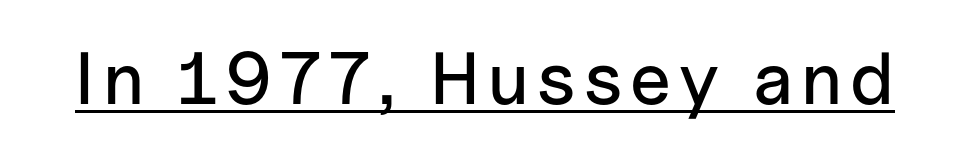
{"serif": "no", "italic": "no", "width": "normal", "stroke_contrast": "low", "x_height": "medium", "monospaced": "no", "underline": "yes", "glyph_px": 74}
